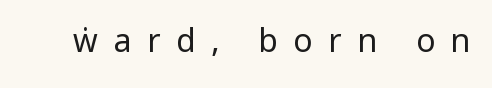
The image shows 32 px regular-weight, condensed sans-serif type, upright; set unusually wide letter spacing (+0.48 em), not underlined; low stroke contrast.
